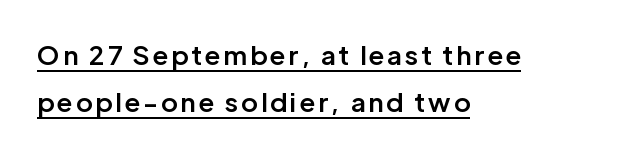
The image shows 26 px text type, upright; set left-aligned, line spacing 1.82x, underlined.
